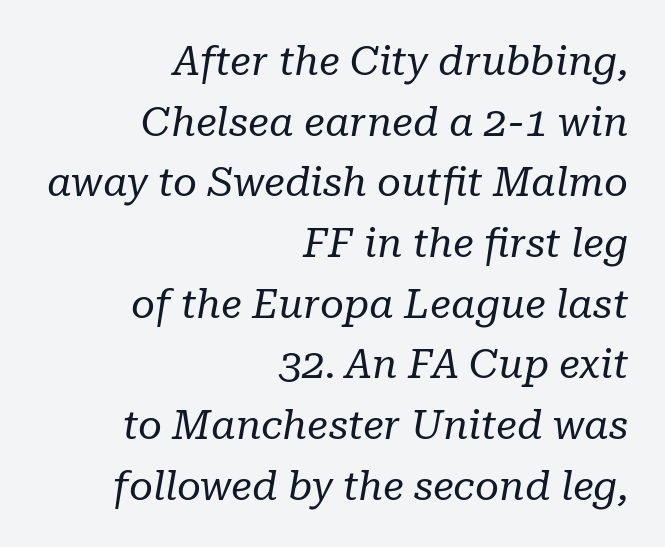
The image shows 41 px regular-weight serif type, italic (leaning right); set right-aligned, normal line spacing (1.48x), normal letter spacing, not underlined; low stroke contrast and a medium x-height.
